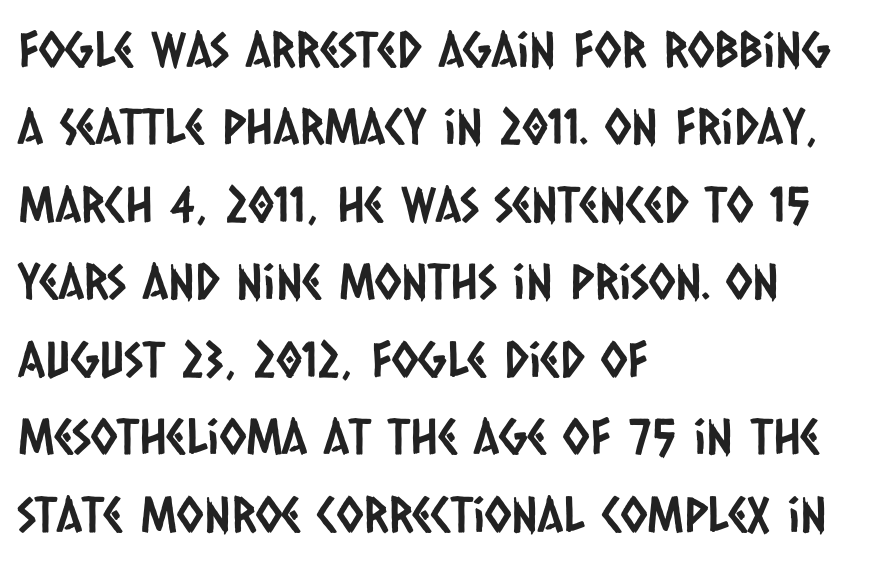
Q: Is the typeface a serif or a sans-serif typeface? A: Sans-serif.
Q: Is the text underlined? A: No.
Q: How is the paragraph aligned? A: Left-aligned.
Q: Is the spacing between letters normal or unusually wide? A: Normal.
Q: Is the spacing between lines tight, normal or loose? A: Normal.
Q: Width (condensed, normal, or wide)? A: Condensed.
Q: Stroke contrast? A: Low.
Q: x-height? A: Large.
Q: Monospaced? A: No.
